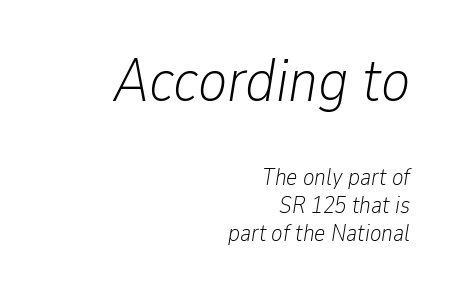
The image shows 61 px light, condensed type, italic (leaning right); set right-aligned, line spacing 1.18x, normal letter spacing, not underlined; the first (top) block is 2.54x larger; low stroke contrast and a medium x-height.
